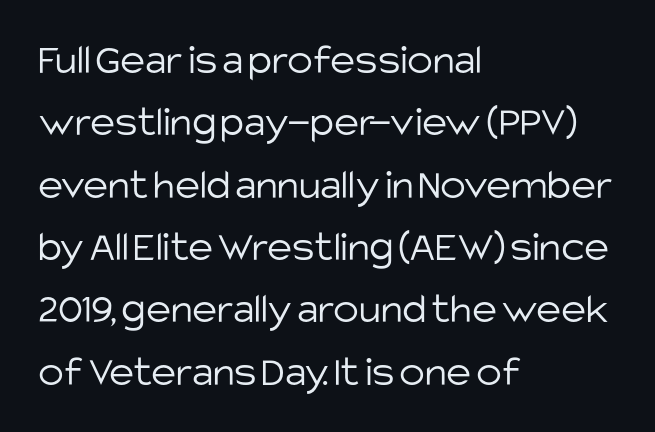
Q: Is the text bold? A: No.
Q: Is the text italic (slanted)? A: No, it is upright.
Q: Is the typeface a serif or a sans-serif typeface? A: Sans-serif.
Q: Is the text underlined? A: No.
Q: How is the paragraph aligned? A: Left-aligned.
Q: Is the spacing between letters normal or unusually wide? A: Normal.
Q: Is the spacing between lines tight, normal or loose? A: Normal.
Q: Width (condensed, normal, or wide)? A: Normal.
Q: Stroke contrast? A: Low.
Q: x-height? A: Large.
Q: Monospaced? A: No.
